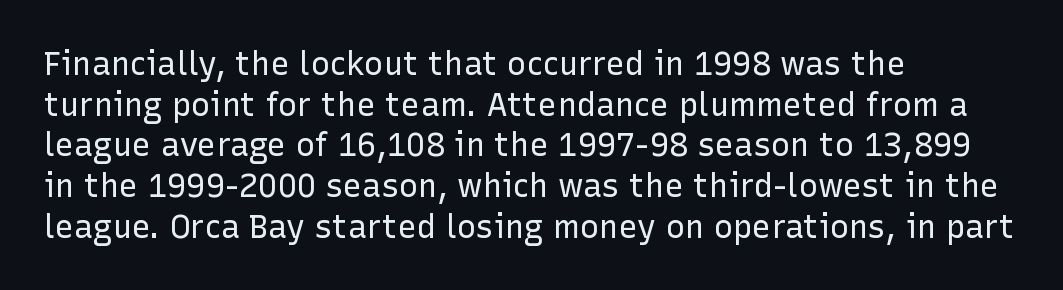
Q: Is the text bold? A: No.
Q: Is the text italic (slanted)? A: No, it is upright.
Q: Is the typeface a serif or a sans-serif typeface? A: Sans-serif.
Q: Is the text underlined? A: No.
Q: How is the paragraph aligned? A: Left-aligned.
Q: Is the spacing between letters normal or unusually wide? A: Normal.
Q: Is the spacing between lines tight, normal or loose? A: Normal.
Q: Width (condensed, normal, or wide)? A: Normal.
Q: Stroke contrast? A: Low.
Q: x-height? A: Medium.
Q: Monospaced? A: No.
